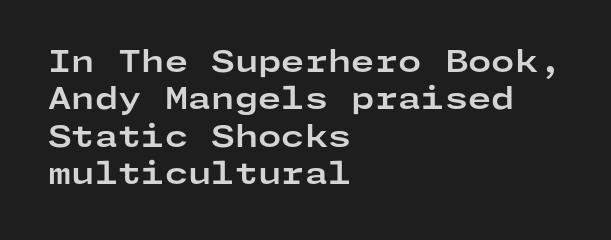
Ordinary non-slanted type is in use. Horizontal alignment here is leftward, the default for most running prose. Regarding serifs, this sample does without them. Words float on clear page, feet unadorned. Set as a true bold cut, around the 700 mark. Look at the tracking — it's just the regular setting, nothing added.
